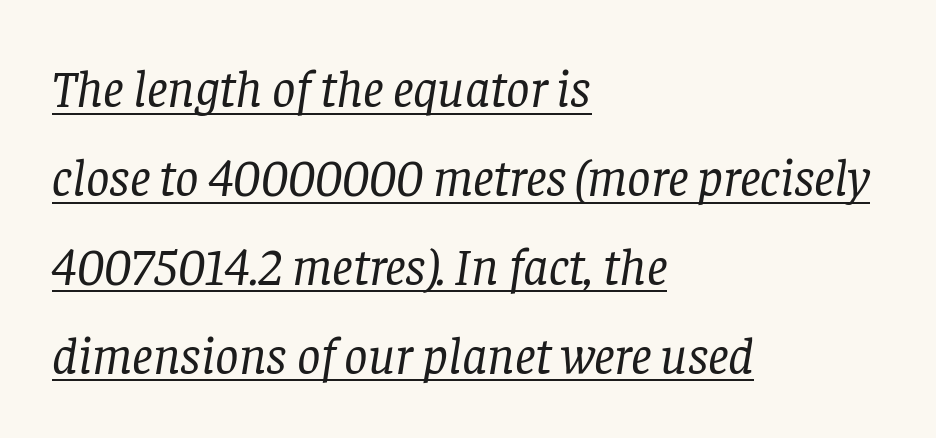
The image shows 52 px regular-weight serif type, italic (leaning right); set left-aligned, line spacing 1.71x, normal letter spacing, underlined; low stroke contrast and a large x-height.
